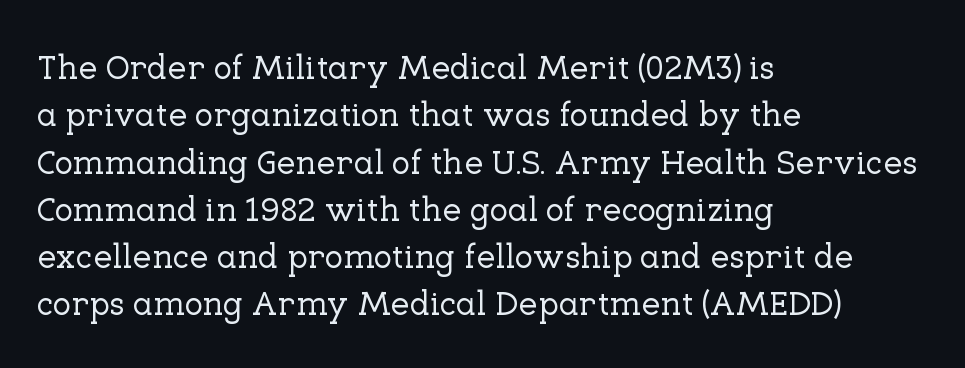
The rendering uses natural spacing where letterforms have individual widths. Leading: standard. There is no visible air inserted between adjacent glyphs. This rendering employs a face with finishing strokes, i.e., a serif. Anything drawn beneath the words? Only blank space. Ascenders rise straight up at ninety degrees.
